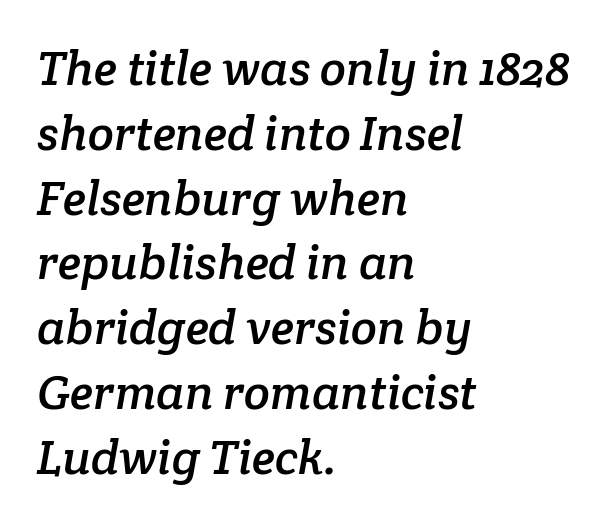
Q: Is the typeface a serif or a sans-serif typeface? A: Serif.
Q: Is the text underlined? A: No.
Q: How is the paragraph aligned? A: Left-aligned.
Q: Is the spacing between letters normal or unusually wide? A: Normal.
Q: Is the spacing between lines tight, normal or loose? A: Normal.
Q: Width (condensed, normal, or wide)? A: Normal.
Q: Stroke contrast? A: Low.
Q: x-height? A: Medium.
Q: Monospaced? A: No.
